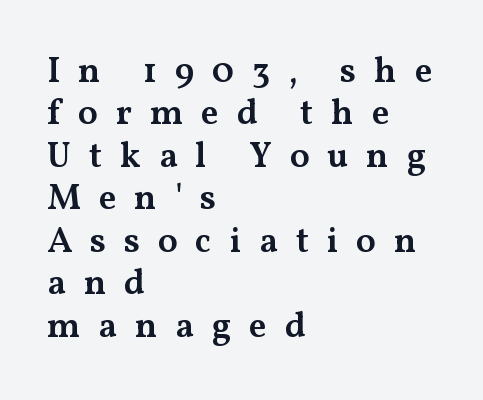
{"serif": "yes", "italic": "no", "bold": "semi", "weight": "semibold", "width": "wide", "stroke_contrast": "medium", "x_height": "medium", "monospaced": "no", "underline": "no", "align": "left", "line_spacing_ratio": 1.18, "letter_spacing": "wide", "letter_spacing_em": 0.49, "glyph_px": 36}
